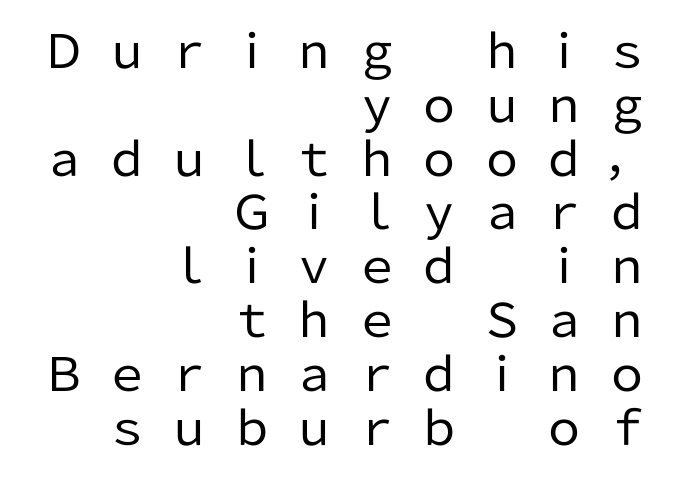
The rendering uses natural spacing where letterforms have individual widths. Weight class: somewhere from thin through regular. In terms of letterform style, serifs are entirely absent. Nope, not italic — everything's standing straight. Anything drawn beneath the words? Only blank space. The passage shown has open, widely tracked lettering throughout.
